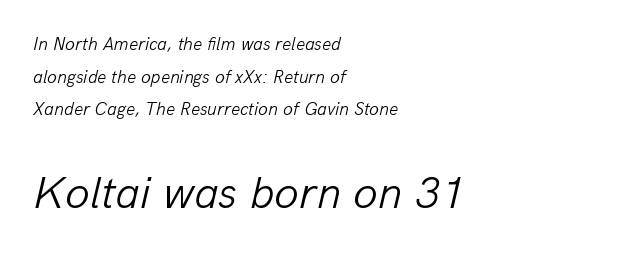
The letterforms sit shoulder to shoulder at normal distance. Letters have the restrained weight of plain body copy at most. The letters are slanted; this is an italic face. Beneath every word, the page is bare. Spacing verdict: proportional, widths tailored to each character.
